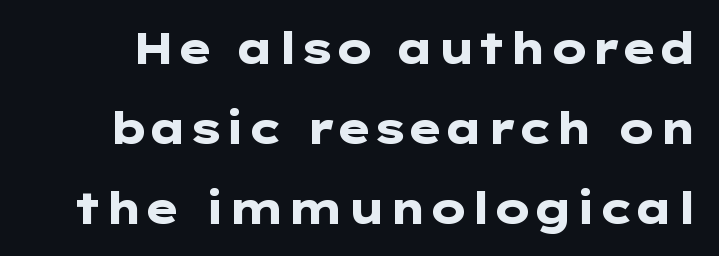
{"serif": "no", "italic": "no", "bold": "yes", "weight": "heavy", "width": "wide", "stroke_contrast": "low", "x_height": "medium", "underline": "no", "line_spacing_ratio": 1.86, "letter_spacing": "normal", "letter_spacing_em": 0.0, "glyph_px": 43}
